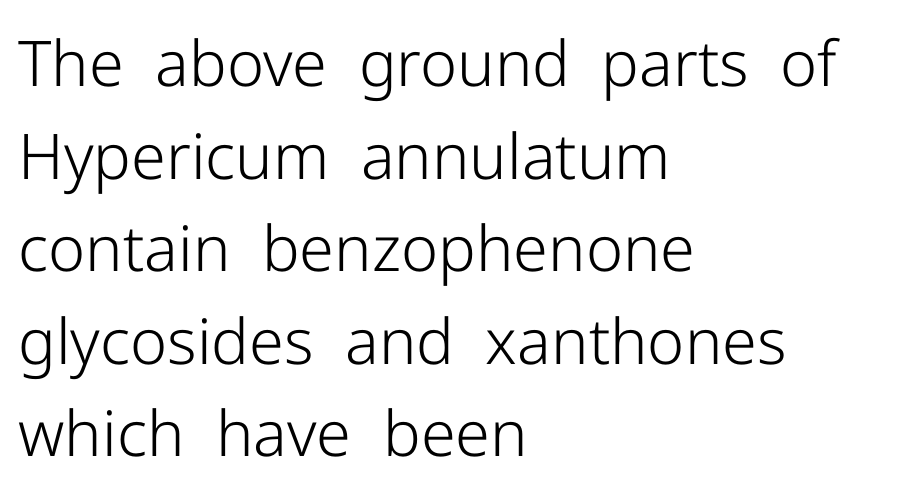
{"serif": "no", "italic": "no", "bold": "no", "weight": "light", "width": "normal", "stroke_contrast": "low", "x_height": "medium", "monospaced": "no", "underline": "no", "align": "left", "line_spacing": "normal", "line_spacing_ratio": 1.47, "letter_spacing": "normal", "letter_spacing_em": 0.0, "glyph_px": 63}
